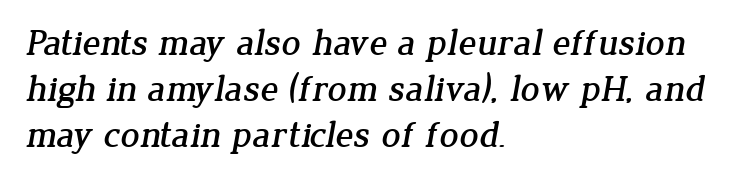
The image shows 37 px serif type; set left-aligned, normal line spacing (1.25x), normal letter spacing, not underlined; low stroke contrast and a medium x-height.
